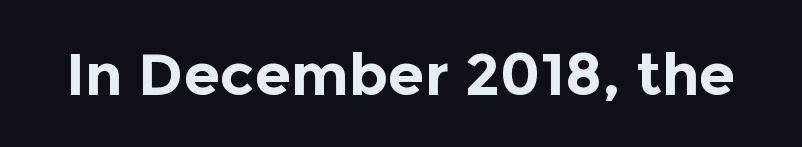
Unlike italic type, these characters show no tilt at all. Grotesque or geometric, the face here clearly has no serifs. Here the designer chose a conventional face with non-uniform glyph widths. A full-strength bold gives these letters their thick strokes. The zone under the glyphs is completely vacant.
